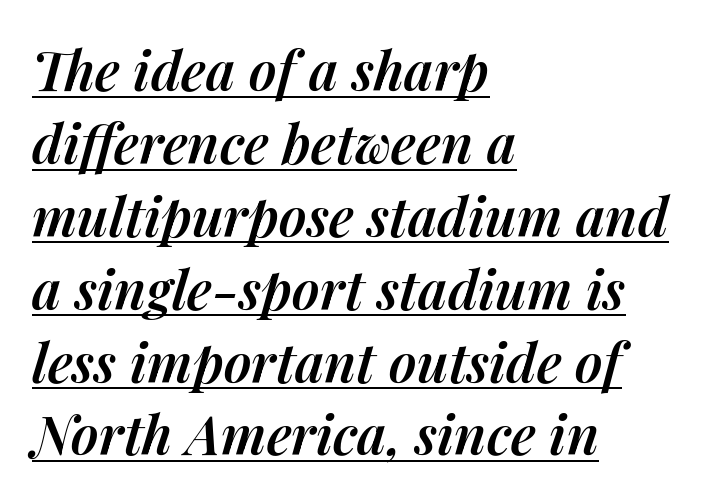
Q: Is the text bold? A: Semi-bold.
Q: Is the text italic (slanted)? A: Yes, it leans right by about 14 degrees.
Q: Is the text underlined? A: Yes.
Q: How is the paragraph aligned? A: Left-aligned.
Q: Is the spacing between letters normal or unusually wide? A: Normal.
Q: Is the spacing between lines tight, normal or loose? A: Normal.
Q: Width (condensed, normal, or wide)? A: Normal.
Q: Stroke contrast? A: Medium.
Q: x-height? A: Medium.
Q: Monospaced? A: No.
